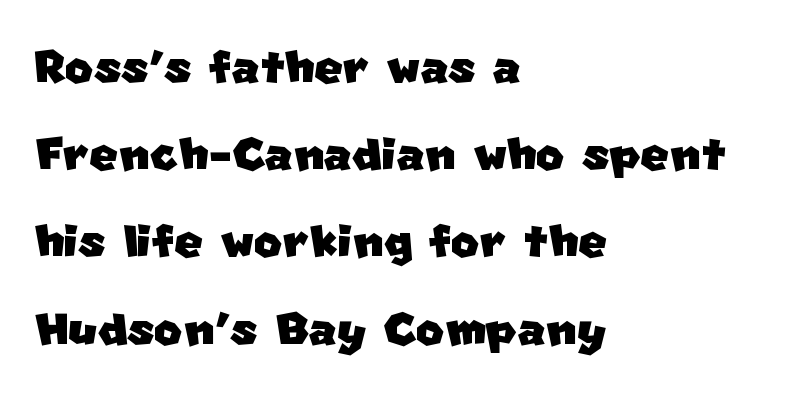
{"serif": "no", "width": "normal", "stroke_contrast": "low", "x_height": "large", "monospaced": "no", "underline": "no", "align": "left", "line_spacing": "normal", "line_spacing_ratio": 1.43, "letter_spacing": "normal", "letter_spacing_em": 0.0, "glyph_px": 61}
